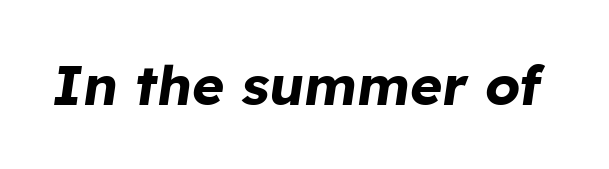
{"italic": "yes", "lean": "right", "slant_degrees": 8, "bold": "yes", "weight": "bold", "width": "normal", "stroke_contrast": "low", "x_height": "medium", "monospaced": "no", "underline": "no", "letter_spacing": "normal", "letter_spacing_em": 0.0, "glyph_px": 55}
